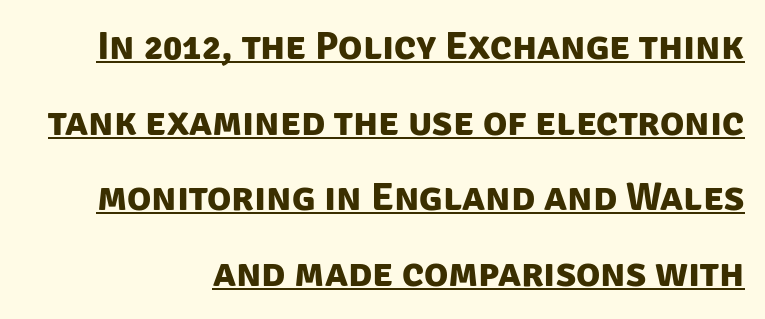
Underline: present. These lines are composed in type without serifs. Line endings align vertically; line beginnings do not. The letters advance in unequal steps, a hallmark of proportional type. Each word holds together tightly as a unit, with standard inter-letter gaps. Set as a true bold cut, around the 700 mark.
